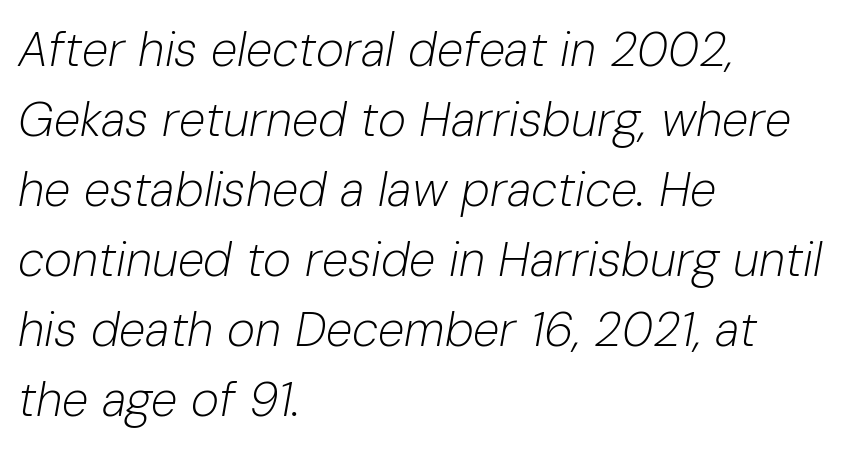
Q: Is the text bold? A: No.
Q: Is the text italic (slanted)? A: Yes, it leans right by about 10 degrees.
Q: Is the text underlined? A: No.
Q: How is the paragraph aligned? A: Left-aligned.
Q: Is the spacing between letters normal or unusually wide? A: Normal.
Q: Is the spacing between lines tight, normal or loose? A: Normal.
Q: Width (condensed, normal, or wide)? A: Normal.
Q: Stroke contrast? A: Low.
Q: x-height? A: Medium.
Q: Monospaced? A: No.
